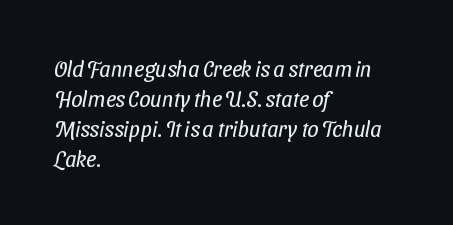
{"bold": "no", "underline": "no", "align": "left", "line_spacing": "normal", "line_spacing_ratio": 1.36, "letter_spacing": "normal", "letter_spacing_em": 0.0, "glyph_px": 22}
